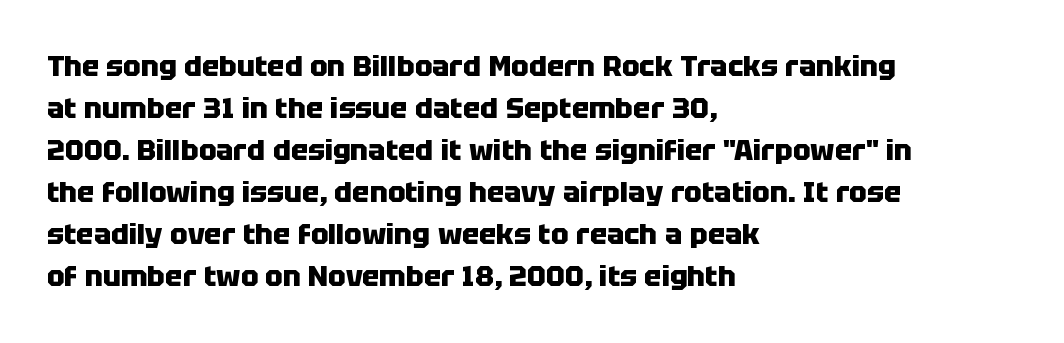
The image shows 29 px heavy sans-serif type, upright; set left-aligned, normal line spacing (1.45x), normal letter spacing, not underlined; low stroke contrast and a large x-height.
